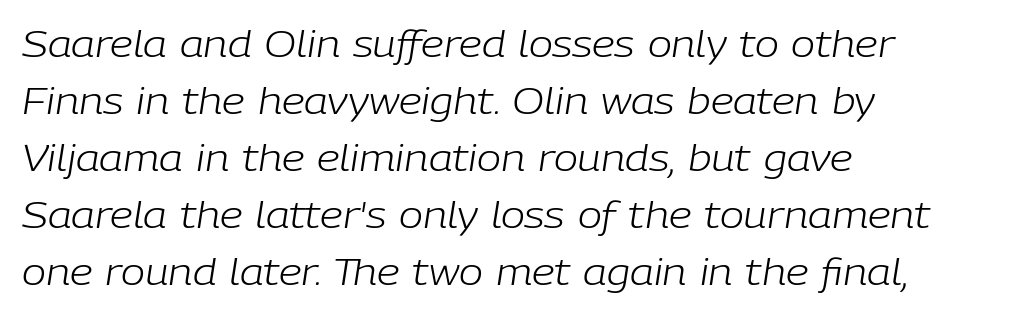
Q: Is the text bold? A: No.
Q: Is the text italic (slanted)? A: Yes, it leans right by about 9 degrees.
Q: Is the text underlined? A: No.
Q: How is the paragraph aligned? A: Left-aligned.
Q: Is the spacing between letters normal or unusually wide? A: Normal.
Q: Is the spacing between lines tight, normal or loose? A: Normal.
Q: Width (condensed, normal, or wide)? A: Normal.
Q: Stroke contrast? A: Low.
Q: x-height? A: Medium.
Q: Monospaced? A: No.
